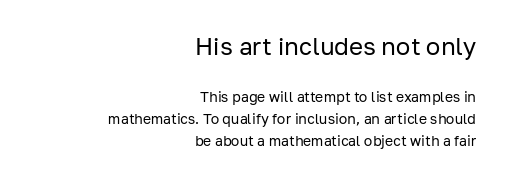
Q: Is the text bold? A: No.
Q: Is the text italic (slanted)? A: No, it is upright.
Q: Is the text underlined? A: No.
Q: How is the paragraph aligned? A: Right-aligned.
Q: Is the spacing between letters normal or unusually wide? A: Normal.
Q: Is the spacing between lines tight, normal or loose? A: Normal.
Q: Which block of text is set in a larger size, the first (top) or the second (bottom)? A: The first (top) one.
